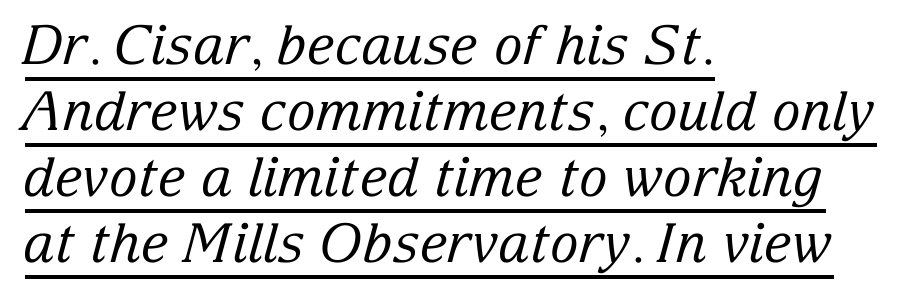
Q: Is the text bold? A: No.
Q: Is the text italic (slanted)? A: Yes, it leans right by about 15 degrees.
Q: Is the typeface a serif or a sans-serif typeface? A: Serif.
Q: Is the text underlined? A: Yes.
Q: How is the paragraph aligned? A: Left-aligned.
Q: Is the spacing between letters normal or unusually wide? A: Normal.
Q: Width (condensed, normal, or wide)? A: Normal.
Q: Stroke contrast? A: Low.
Q: x-height? A: Medium.
Q: Monospaced? A: No.
